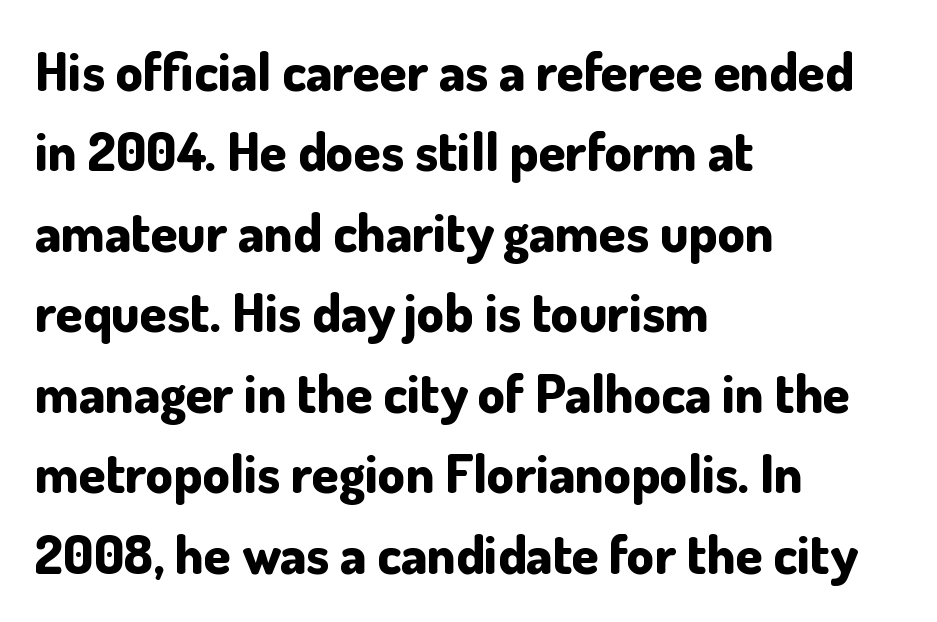
{"serif": "no", "italic": "no", "bold": "yes", "weight": "bold", "width": "normal", "stroke_contrast": "low", "x_height": "small", "monospaced": "no", "underline": "no", "align": "left", "line_spacing": "normal", "line_spacing_ratio": 1.49, "letter_spacing": "normal", "letter_spacing_em": 0.0, "glyph_px": 54}
